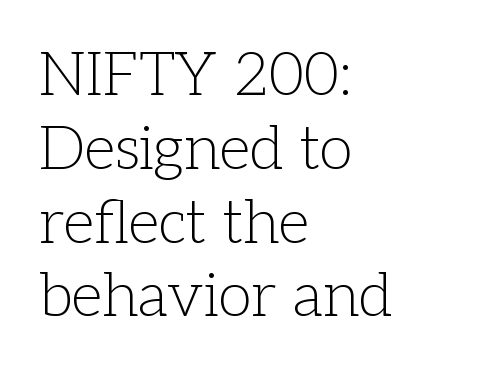
The space beneath each line is pristine and unruled. Horizontally, the lines are justified to the leading edge only. The rendering uses natural spacing where letterforms have individual widths. Italic: no, the glyphs are upright roman. Typographically, this falls in the serif category.
